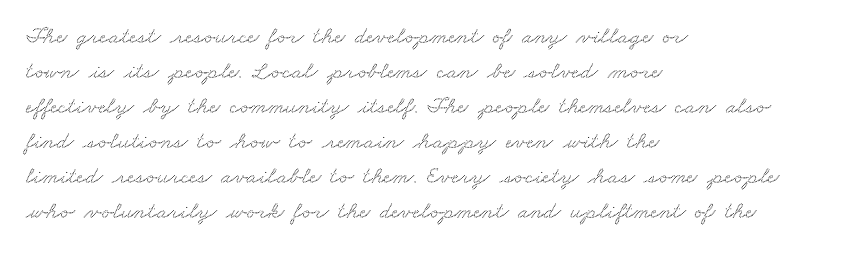
Students, note that the glyphs here touch the page at normal intervals. Left-aligned paragraph, ragged on the right. Check the space under the baseline: it is left empty. Notice how descenders clear the ascenders below comfortably — that's standard leading.
